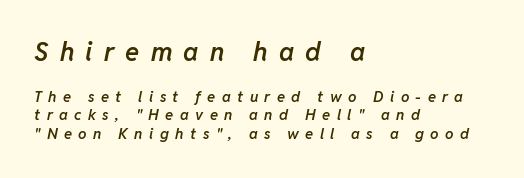
The image shows 26 px text type, italic (leaning right); set left-aligned, line spacing 1.21x, unusually wide letter spacing (+0.43 em), not underlined; the first (top) block is 1.73x larger.
